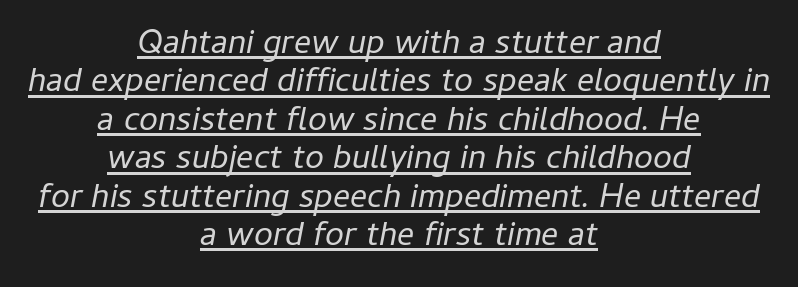
Q: Is the text bold? A: No.
Q: Is the text italic (slanted)? A: Yes, it leans right by about 11 degrees.
Q: Is the text underlined? A: Yes.
Q: How is the paragraph aligned? A: Centered.
Q: Is the spacing between letters normal or unusually wide? A: Normal.
Q: Is the spacing between lines tight, normal or loose? A: Tight.
Q: Width (condensed, normal, or wide)? A: Normal.
Q: Stroke contrast? A: Low.
Q: x-height? A: Medium.
Q: Monospaced? A: No.
